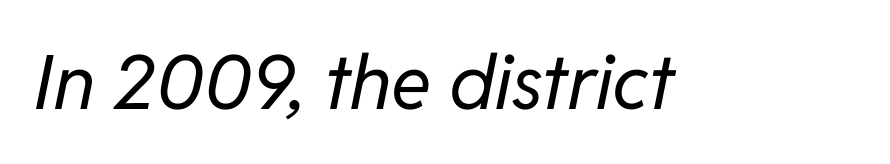
Has an underline been added? It has not. No extra tracking has been applied to these lines. The letters look calm and open, with moderate or lighter stems. When letters slant like this, we call the style italic. Each letter keeps its own natural width here, so spacing adapts to shape.
